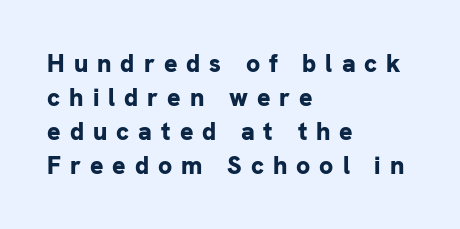
The image shows 25 px bold type, upright; set left-aligned, normal line spacing (1.36x), unusually wide letter spacing (+0.36 em), not underlined.
